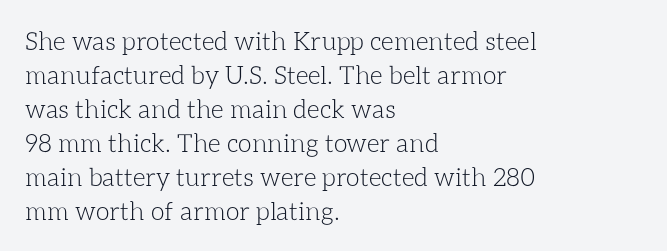
The image shows 25 px text type, upright; set left-aligned, normal line spacing (1.36x), normal letter spacing, not underlined.
